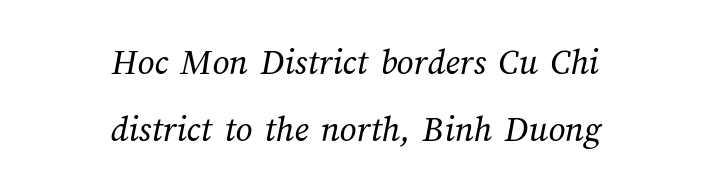
One-word summary of the alignment: center. The letterforms sit shoulder to shoulder at normal distance. Only glyphs here, with clear space below each row. Proportional: the letters do not fall into vertical columns. Is the type heavy? It reads as light-to-regular instead.
